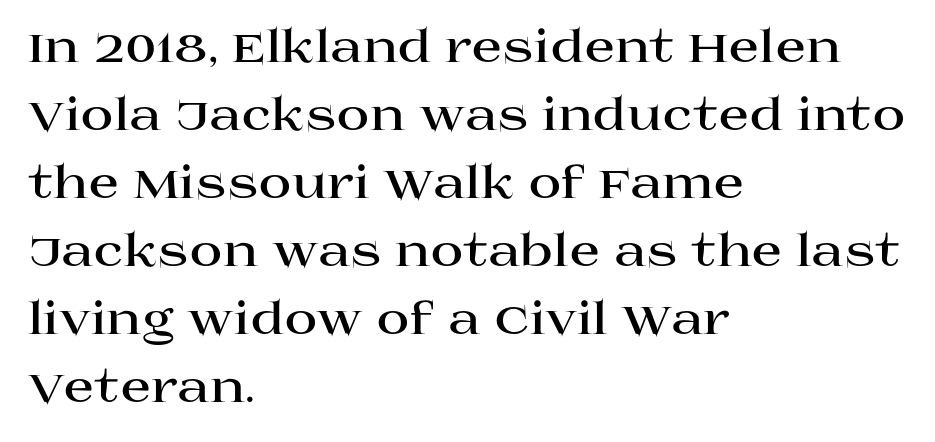
Is there any slant? The stems are plumb. The lines are quadded left. The type family on display is of the serif kind. No extra tracking has been applied to these lines. Each letter keeps its own natural width here, so spacing adapts to shape. Normally led — the rows are evenly, conventionally spaced.
